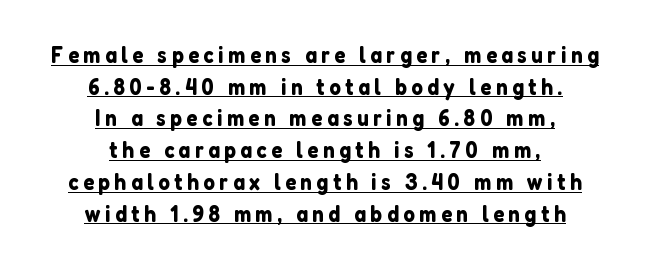
Underlining? Definitely there. Horizontal alignment here is central, giving a formal, balanced look. Baseline-to-baseline distance is the conventional proportion of letter height. Italic: no, the glyphs are upright roman.
